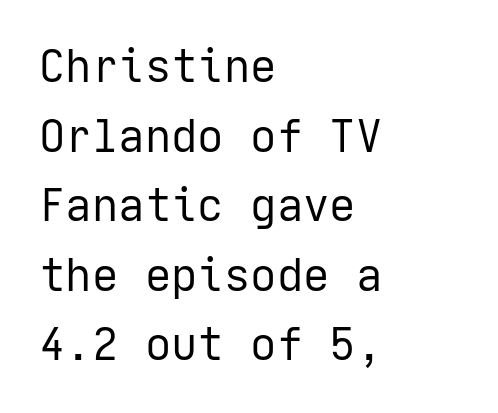
Between one letter and the next there's only the usual sliver of space. The text was rendered using a sans face with plain stroke endings. Vertically, the passage feels balanced, rows spaced as you'd expect. Is the block centered? No — it sits flush against the left margin. Each row of text sits above clean, open space. If you drew a line through each stem, it would be perfectly vertical.
